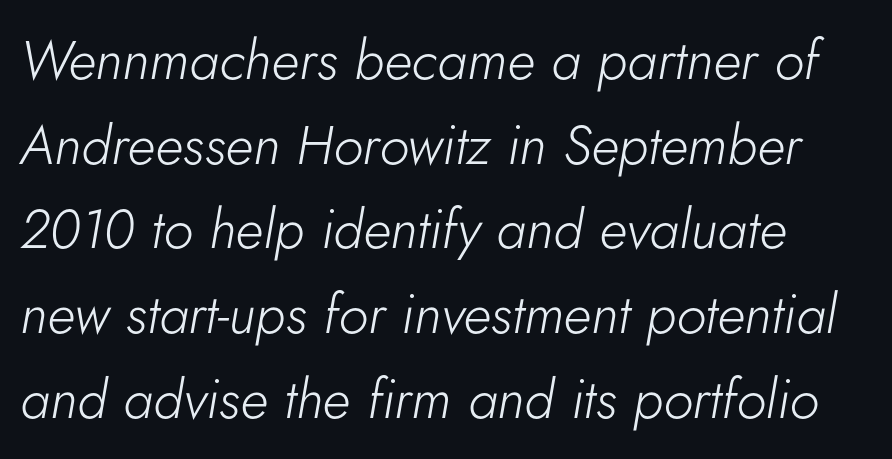
Q: Is the text bold? A: No.
Q: Is the text italic (slanted)? A: Yes, it leans right by about 5 degrees.
Q: Is the text underlined? A: No.
Q: How is the paragraph aligned? A: Left-aligned.
Q: Is the spacing between letters normal or unusually wide? A: Normal.
Q: Is the spacing between lines tight, normal or loose? A: Normal.
Q: Width (condensed, normal, or wide)? A: Normal.
Q: Stroke contrast? A: Low.
Q: x-height? A: Small.
Q: Monospaced? A: No.
